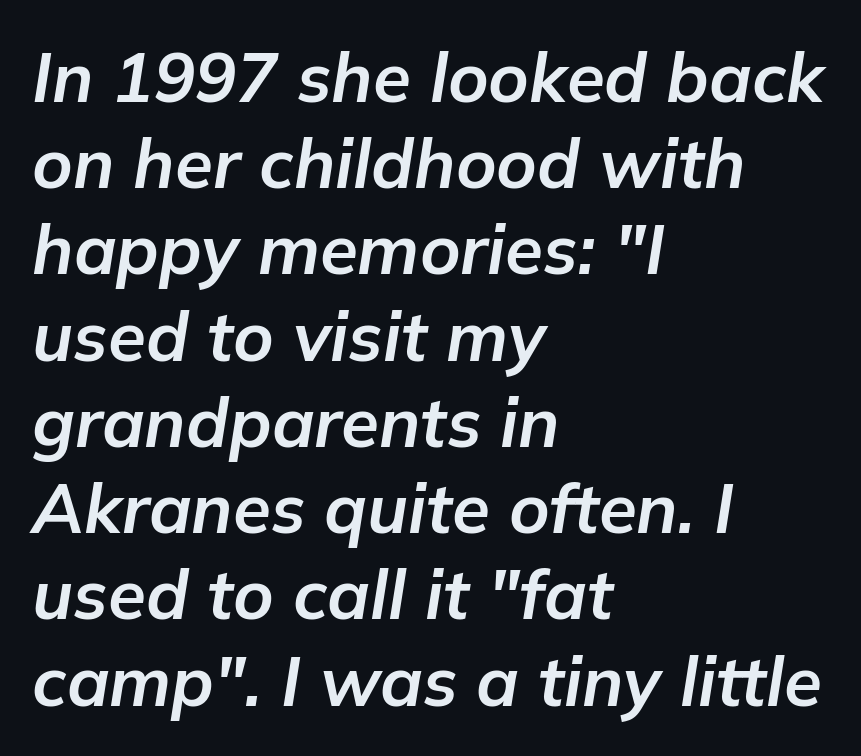
Inter-character spacing is left at the font's built-in metrics. Emphasis by weight is at full strength: bold. Honestly, there is no underline to notice here at all. Here the designer chose a conventional face with non-uniform glyph widths.
